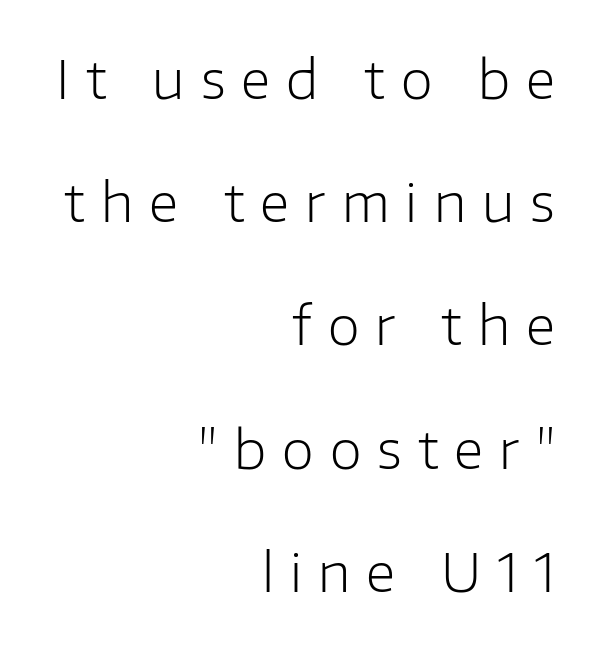
Q: Is the text bold? A: No.
Q: Is the text italic (slanted)? A: No, it is upright.
Q: Is the typeface a serif or a sans-serif typeface? A: Sans-serif.
Q: Is the text underlined? A: No.
Q: How is the paragraph aligned? A: Right-aligned.
Q: Is the spacing between letters normal or unusually wide? A: Unusually wide.
Q: Is the spacing between lines tight, normal or loose? A: Loose.
Q: Width (condensed, normal, or wide)? A: Normal.
Q: Stroke contrast? A: Low.
Q: x-height? A: Medium.
Q: Monospaced? A: No.
